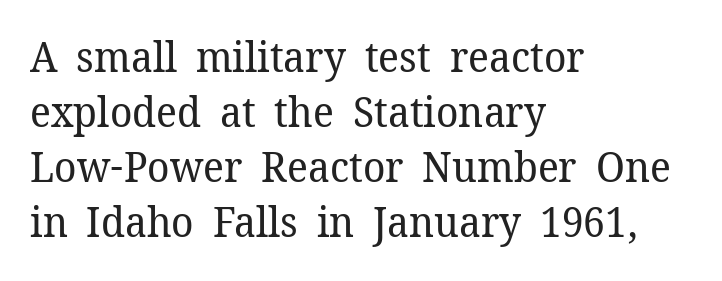
The image shows 42 px regular-weight serif type, upright; set left-aligned, normal line spacing (1.31x), normal letter spacing, not underlined; low stroke contrast and a medium x-height.
